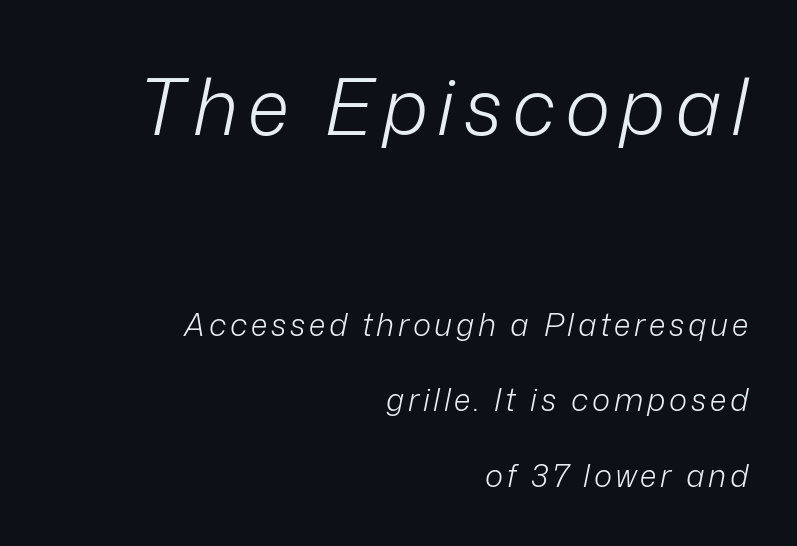
Q: Is the text bold? A: No.
Q: Is the text italic (slanted)? A: Yes, it leans right by about 12 degrees.
Q: Is the text underlined? A: No.
Q: How is the paragraph aligned? A: Right-aligned.
Q: Is the spacing between lines tight, normal or loose? A: Loose.
Q: Which block of text is set in a larger size, the first (top) or the second (bottom)? A: The first (top) one.
Q: Width (condensed, normal, or wide)? A: Normal.
Q: Stroke contrast? A: Low.
Q: x-height? A: Medium.
Q: Monospaced? A: No.
